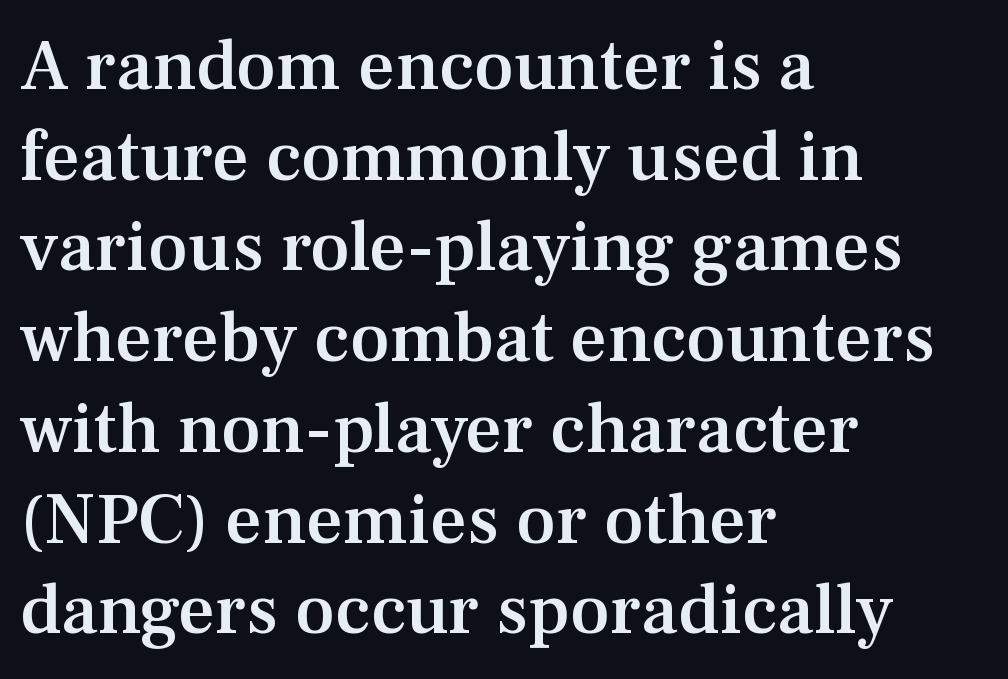
Q: Is the text bold? A: Semi-bold.
Q: Is the text italic (slanted)? A: No, it is upright.
Q: Is the typeface a serif or a sans-serif typeface? A: Serif.
Q: Is the text underlined? A: No.
Q: How is the paragraph aligned? A: Left-aligned.
Q: Is the spacing between letters normal or unusually wide? A: Normal.
Q: Is the spacing between lines tight, normal or loose? A: Normal.
Q: Width (condensed, normal, or wide)? A: Normal.
Q: Stroke contrast? A: Medium.
Q: x-height? A: Medium.
Q: Monospaced? A: No.
